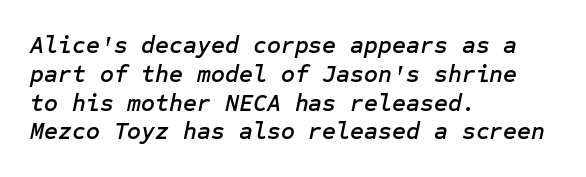
The image shows 24 px text type, italic (leaning right); set left-aligned, line spacing 1.2x, normal letter spacing, not underlined.
